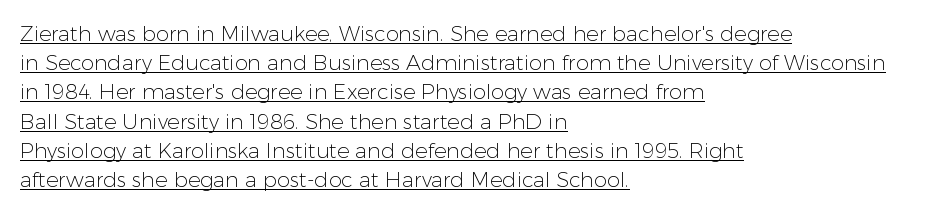
The image shows 21 px text type, upright; set left-aligned, normal line spacing (1.39x), normal letter spacing, underlined.
